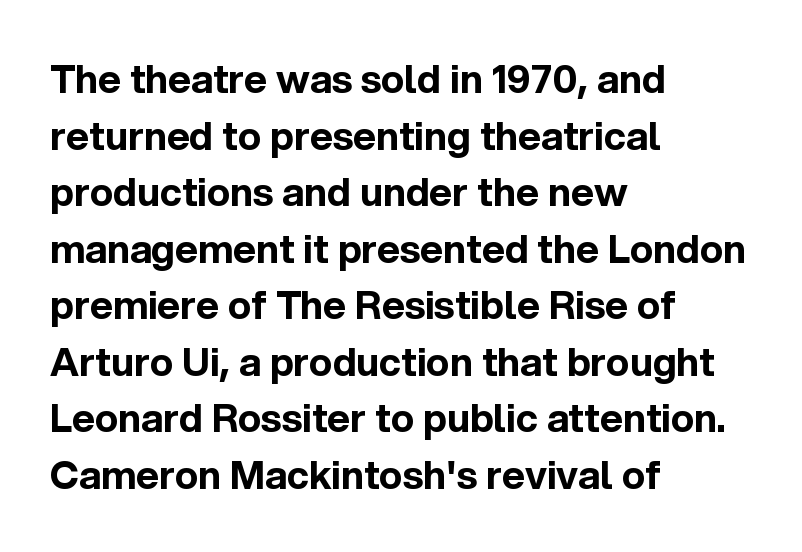
{"serif": "no", "italic": "no", "bold": "yes", "weight": "bold", "width": "normal", "x_height": "medium", "monospaced": "no", "underline": "no", "align": "left", "line_spacing": "normal", "line_spacing_ratio": 1.45, "letter_spacing": "normal", "letter_spacing_em": 0.0, "glyph_px": 39}
